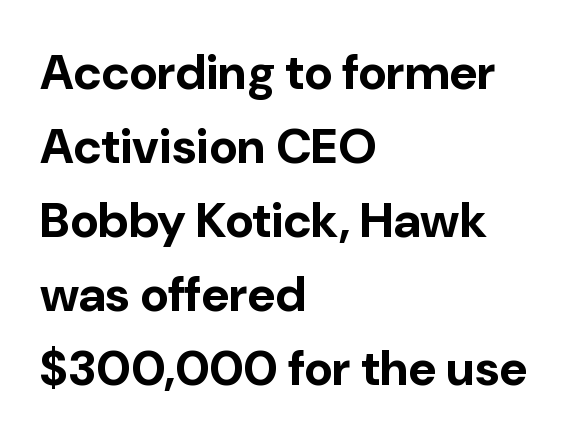
Q: Is the text bold? A: Yes.
Q: Is the text italic (slanted)? A: No, it is upright.
Q: Is the typeface a serif or a sans-serif typeface? A: Sans-serif.
Q: Is the text underlined? A: No.
Q: How is the paragraph aligned? A: Left-aligned.
Q: Is the spacing between letters normal or unusually wide? A: Normal.
Q: Is the spacing between lines tight, normal or loose? A: Normal.
Q: Width (condensed, normal, or wide)? A: Normal.
Q: Stroke contrast? A: Low.
Q: x-height? A: Medium.
Q: Monospaced? A: No.
